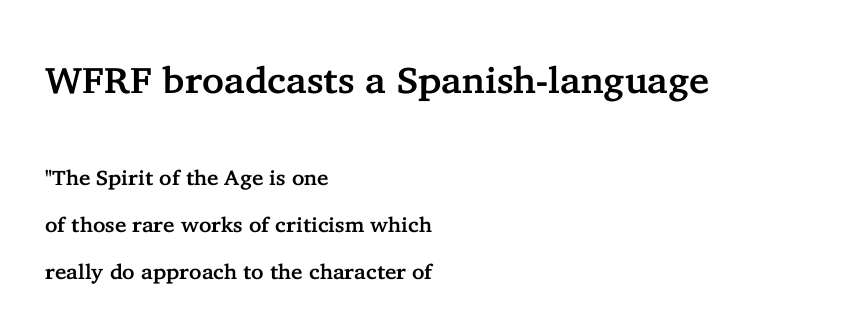
Summary of vertical rhythm: relaxed, with wide interline spacing. Quick note: not italic, upright. Rule under the text: the space is simply empty. The designer went with a serif here, giving each stem small feet. If you squint, the top block still reads clearly — it's the larger of the two.
